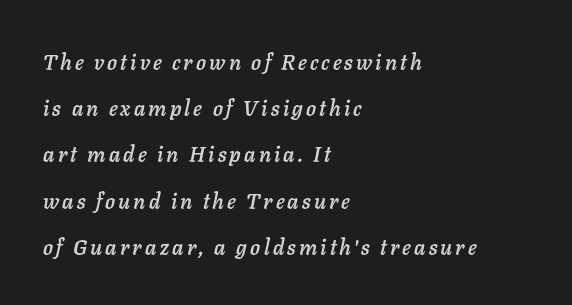
{"italic": "yes", "lean": "right", "slant_degrees": 11, "underline": "no", "align": "left", "line_spacing": "loose", "line_spacing_ratio": 2.2, "glyph_px": 21}
